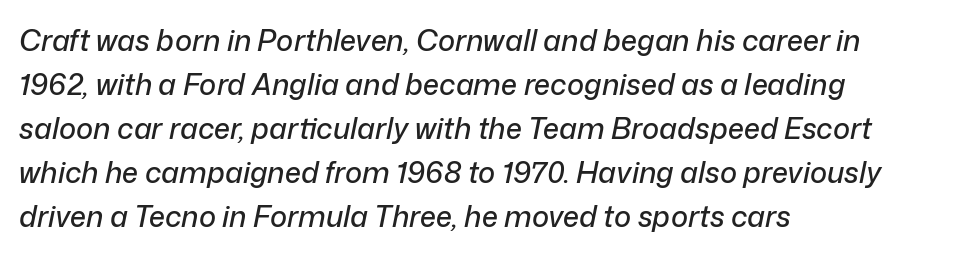
Q: Is the text italic (slanted)? A: Yes, it leans right by about 12 degrees.
Q: Is the text underlined? A: No.
Q: How is the paragraph aligned? A: Left-aligned.
Q: Is the spacing between letters normal or unusually wide? A: Normal.
Q: Is the spacing between lines tight, normal or loose? A: Normal.
Q: Width (condensed, normal, or wide)? A: Normal.
Q: Stroke contrast? A: Low.
Q: x-height? A: Medium.
Q: Monospaced? A: No.
